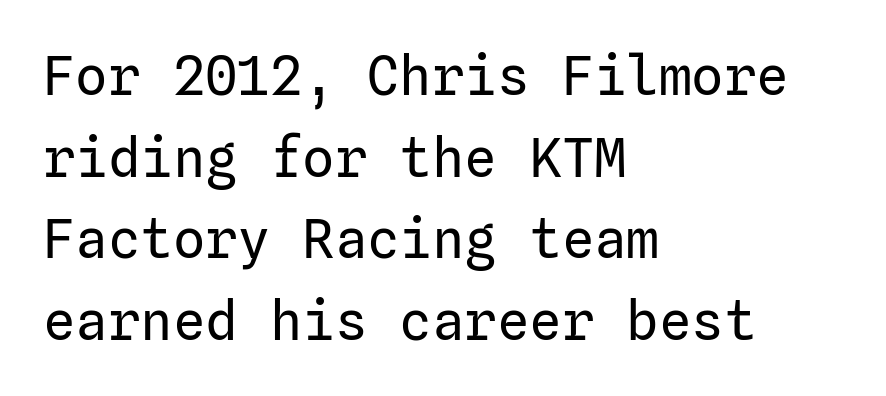
The image shows 54 px regular-weight sans-serif type, upright; set left-aligned, normal line spacing (1.51x), normal letter spacing, not underlined; low stroke contrast and a medium x-height.
